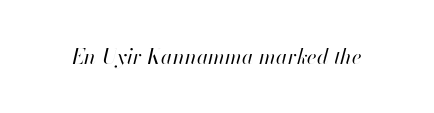
Yep, that's italic — everything's leaning. The face looks like a standard text weight, possibly lighter. This sample uses plain, unmodified letter spacing. Descenders hang freely into open space.
